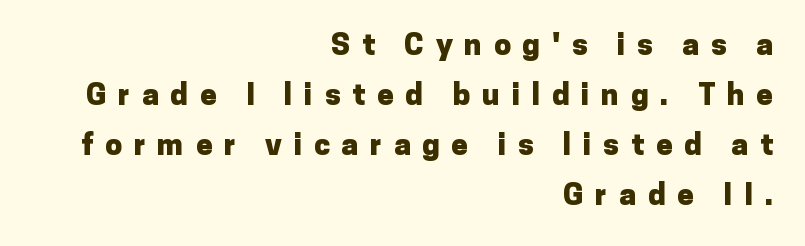
{"serif": "no", "italic": "no", "bold": "yes", "weight": "heavy", "width": "normal", "stroke_contrast": "low", "x_height": "medium", "monospaced": "no", "underline": "no", "align": "right", "line_spacing": "normal", "line_spacing_ratio": 1.67, "letter_spacing": "wide", "letter_spacing_em": 0.39, "glyph_px": 30}
